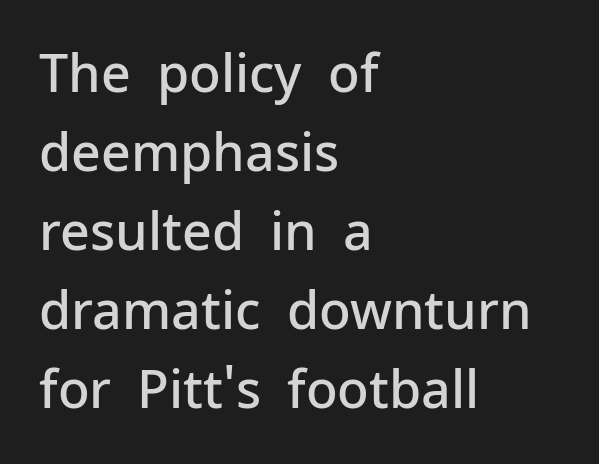
{"serif": "no", "italic": "no", "bold": "semi", "weight": "semibold", "width": "normal", "stroke_contrast": "low", "x_height": "medium", "monospaced": "no", "underline": "no", "align": "left", "line_spacing": "normal", "line_spacing_ratio": 1.52, "letter_spacing": "normal", "letter_spacing_em": 0.0, "glyph_px": 52}
